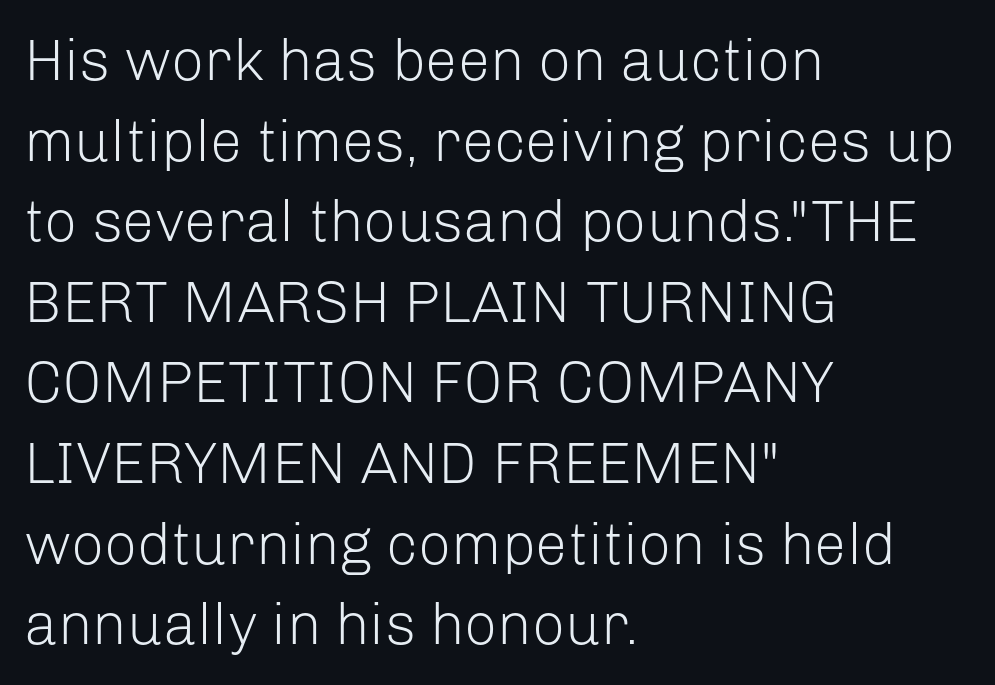
Tracking value appears to be zero — textbook default spacing. No extra ink here — the face is not bold. Is this a fixed-width face? No — the glyphs have proportional, varying widths. The line-height multiplier appears to be the usual default. Nope, no serifs anywhere on these letters. Descenders hang freely into open space.
